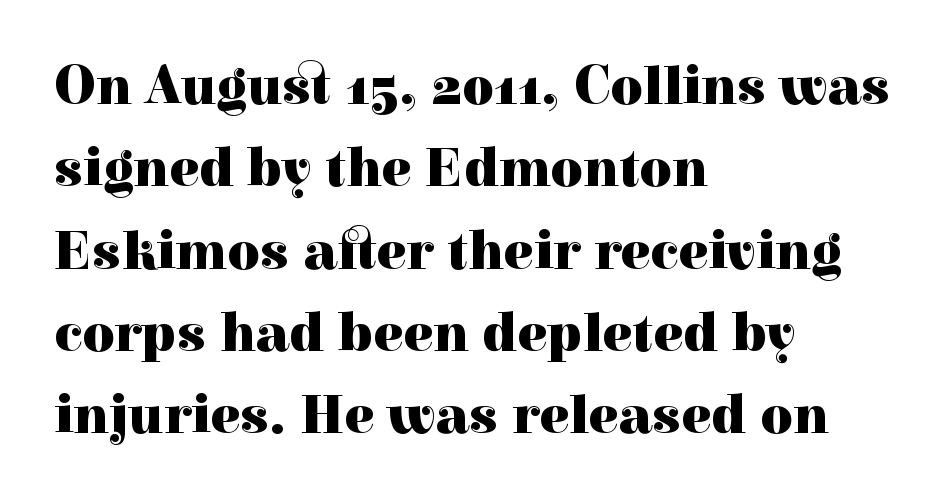
{"serif": "yes", "italic": "no", "bold": "yes", "weight": "heavy", "width": "normal", "x_height": "medium", "monospaced": "no", "underline": "no", "align": "left", "line_spacing": "normal", "line_spacing_ratio": 1.47, "letter_spacing": "normal", "letter_spacing_em": 0.0, "glyph_px": 56}
